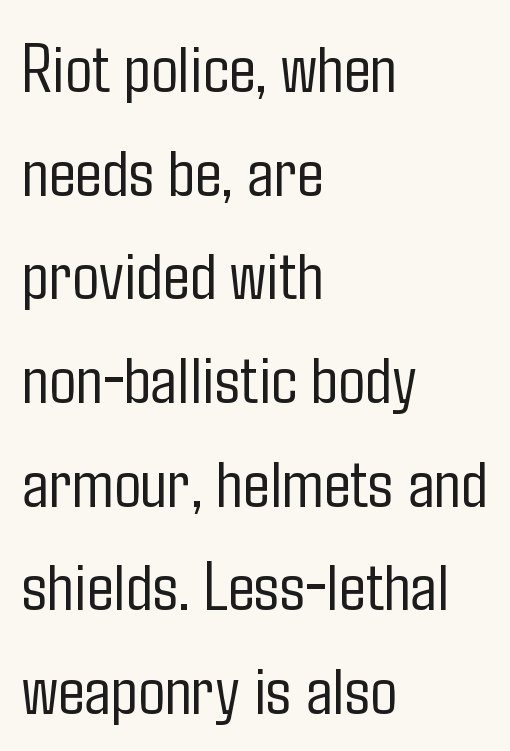
Q: Is the text bold? A: No.
Q: Is the text italic (slanted)? A: No, it is upright.
Q: Is the typeface a serif or a sans-serif typeface? A: Sans-serif.
Q: Is the text underlined? A: No.
Q: How is the paragraph aligned? A: Left-aligned.
Q: Is the spacing between letters normal or unusually wide? A: Normal.
Q: Is the spacing between lines tight, normal or loose? A: Normal.
Q: Width (condensed, normal, or wide)? A: Condensed.
Q: Stroke contrast? A: Low.
Q: x-height? A: Medium.
Q: Monospaced? A: No.
